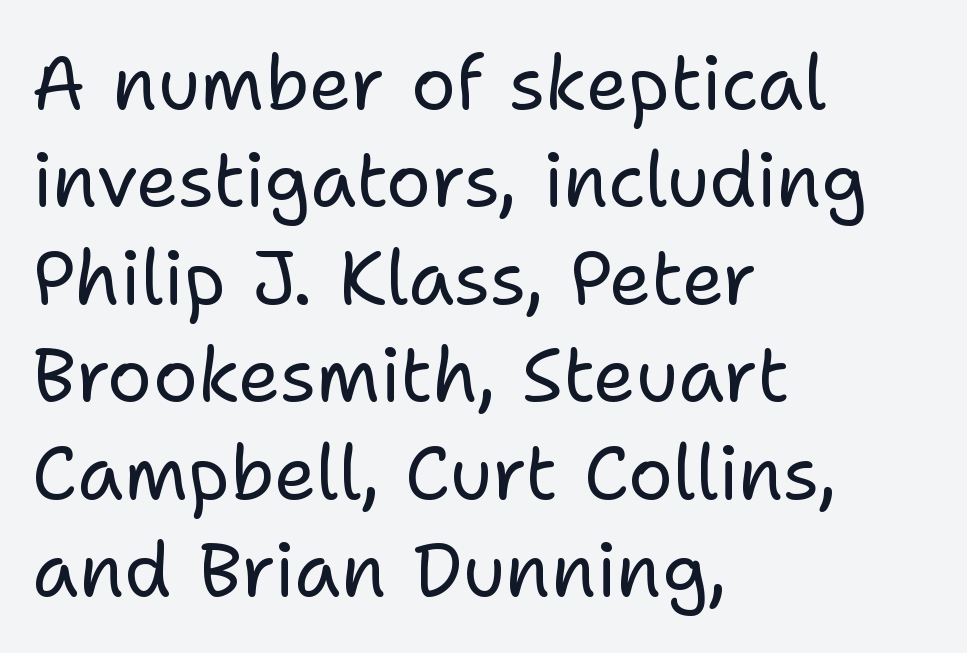
{"serif": "no", "italic": "no", "bold": "no", "weight": "regular", "width": "normal", "stroke_contrast": "low", "x_height": "medium", "monospaced": "no", "underline": "no", "align": "left", "line_spacing": "normal", "line_spacing_ratio": 1.3, "letter_spacing": "normal", "letter_spacing_em": 0.0, "glyph_px": 75}
